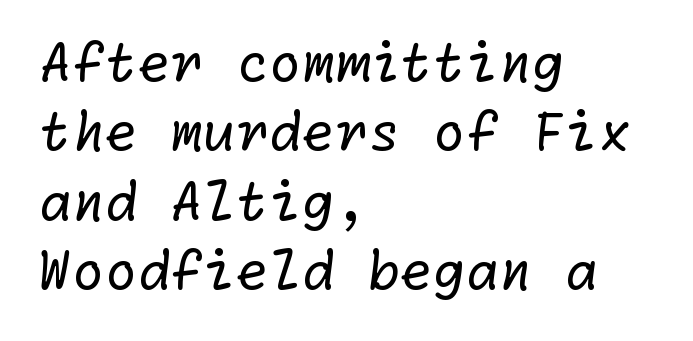
The image shows 53 px regular-weight sans-serif type; set left-aligned, normal line spacing (1.31x), normal letter spacing, not underlined; low stroke contrast and a medium x-height.
